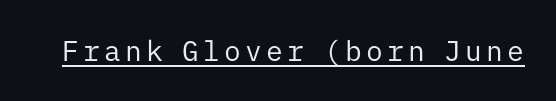
Q: Is the text bold? A: No.
Q: Is the text italic (slanted)? A: No, it is upright.
Q: Is the typeface a serif or a sans-serif typeface? A: Sans-serif.
Q: Is the text underlined? A: Yes.
Q: Width (condensed, normal, or wide)? A: Normal.
Q: Stroke contrast? A: Low.
Q: x-height? A: Medium.
Q: Monospaced? A: Yes.
